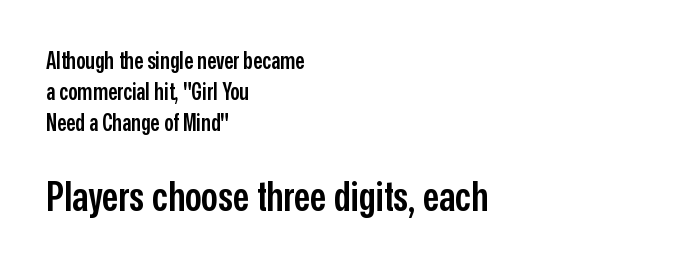
{"serif": "no", "italic": "no", "bold": "semi", "weight": "semibold", "width": "condensed", "stroke_contrast": "low", "x_height": "medium", "monospaced": "no", "underline": "no", "align": "left", "line_spacing": "normal", "line_spacing_ratio": 1.34, "letter_spacing": "normal", "letter_spacing_em": 0.0, "larger_block": "second", "size_ratio": 1.78, "glyph_px": 41}
